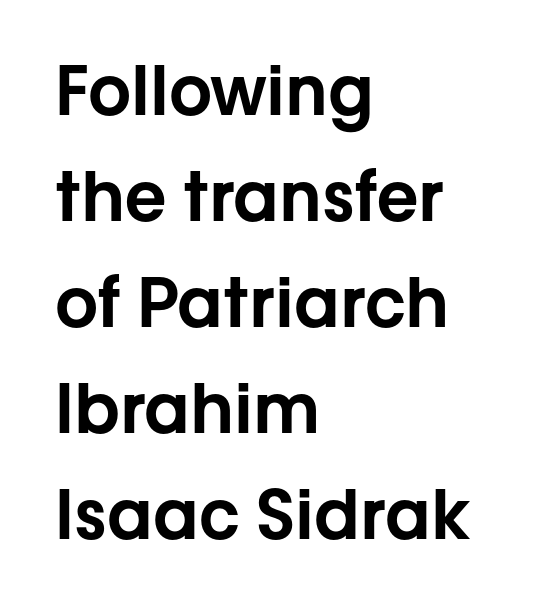
Q: Is the text italic (slanted)? A: No, it is upright.
Q: Is the typeface a serif or a sans-serif typeface? A: Sans-serif.
Q: Is the text underlined? A: No.
Q: How is the paragraph aligned? A: Left-aligned.
Q: Is the spacing between letters normal or unusually wide? A: Normal.
Q: Is the spacing between lines tight, normal or loose? A: Normal.
Q: Width (condensed, normal, or wide)? A: Normal.
Q: Stroke contrast? A: Low.
Q: x-height? A: Medium.
Q: Monospaced? A: No.
